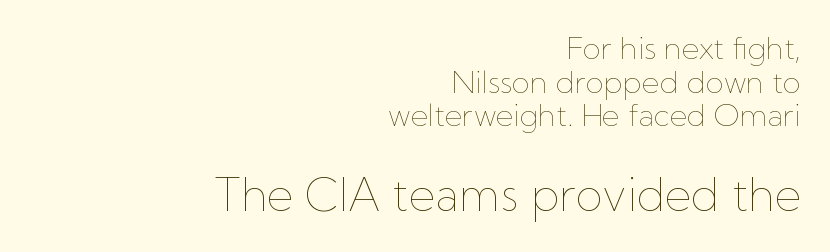
Each word holds together tightly as a unit, with standard inter-letter gaps. This sample has the flowing, uneven cadence of proportional lettering. The letterforms sit at book weight or below. Reading top to bottom, the characters get bigger at the block break. A typesetter would call this leading minimal, almost set solid. Characters remain perfectly vertical along every line.
